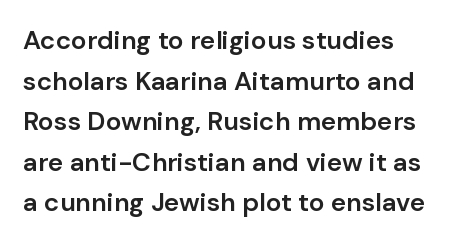
The image shows 26 px text type, upright; set left-aligned, normal line spacing (1.56x), normal letter spacing, not underlined.
